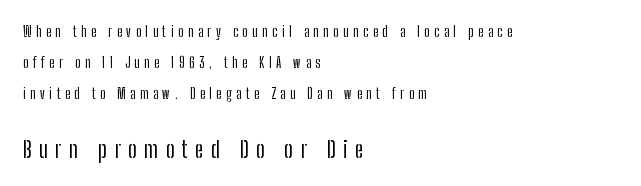
{"italic": "no", "underline": "no", "align": "left", "line_spacing": "loose", "line_spacing_ratio": 2.22, "letter_spacing": "wide", "letter_spacing_em": 0.33, "larger_block": "second", "size_ratio": 1.64, "glyph_px": 23}
